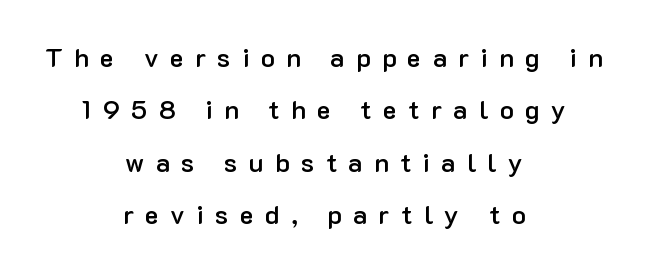
Summary of vertical rhythm: relaxed, with wide interline spacing. Do the letters lean? They stand straight. These lines stack symmetrically, like a column narrowing and widening about its center. The strip under each line holds only bare page. Heft: intermediate — a semibold. Tracking here is generous; glyphs stand well apart from one another.
